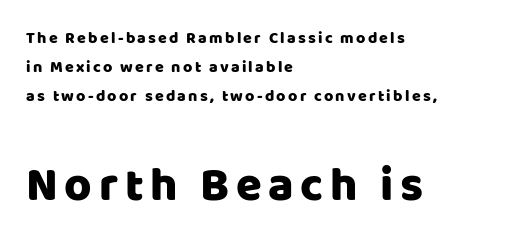
In this sample the second text group is rendered at the bigger scale. Font category for this specimen: sans-serif. Vertical strokes here are truly vertical. Is this a fixed-width face? No — the glyphs have proportional, varying widths. A student would call this left alignment; a typographer would say flush left, rag right.
